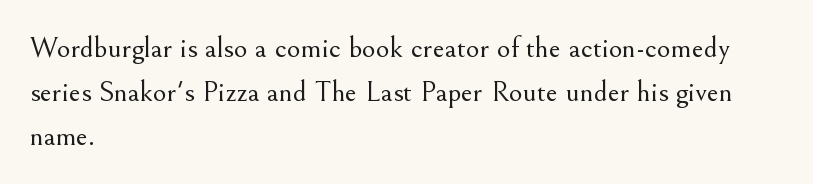
Line starts are locked; line ends wander. Is the stroke heavy? The answer is a plain regular-or-lighter. The font's upright variant was chosen for this text. No extra tracking has been applied to these lines. This sample has the flowing, uneven cadence of proportional lettering. Regarding leading, the lines here are spaced in the standard way.
